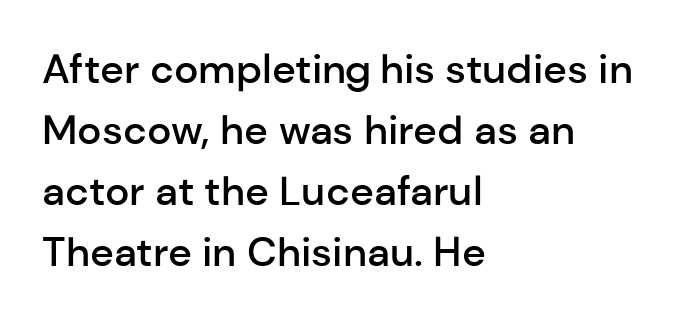
The image shows 41 px semibold sans-serif type, upright; set left-aligned, normal line spacing (1.49x), normal letter spacing, not underlined; low stroke contrast and a medium x-height.
